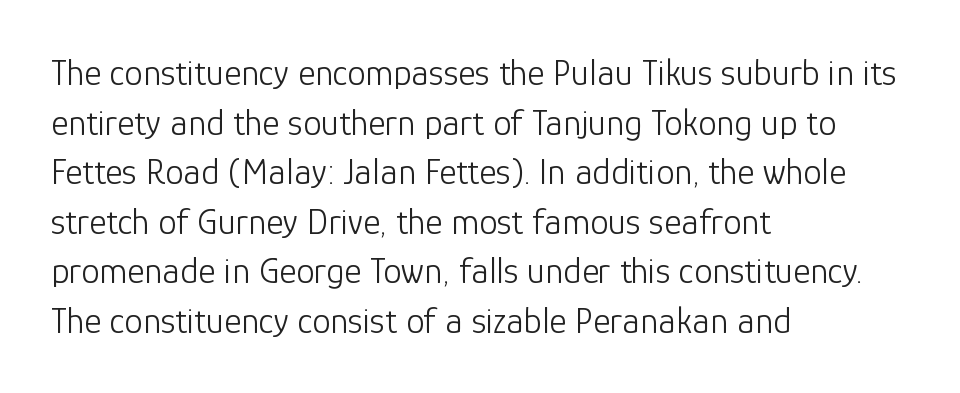
The image shows 37 px light sans-serif type, upright; set left-aligned, normal line spacing (1.34x), normal letter spacing, not underlined; low stroke contrast and a medium x-height.
